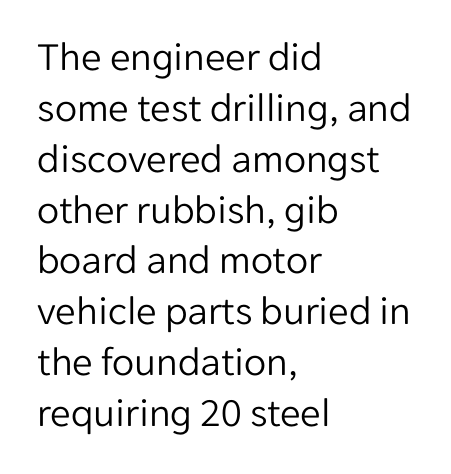
Q: Is the text bold? A: No.
Q: Is the text italic (slanted)? A: No, it is upright.
Q: Is the typeface a serif or a sans-serif typeface? A: Sans-serif.
Q: Is the text underlined? A: No.
Q: How is the paragraph aligned? A: Left-aligned.
Q: Is the spacing between letters normal or unusually wide? A: Normal.
Q: Width (condensed, normal, or wide)? A: Normal.
Q: Stroke contrast? A: Low.
Q: x-height? A: Medium.
Q: Monospaced? A: No.
